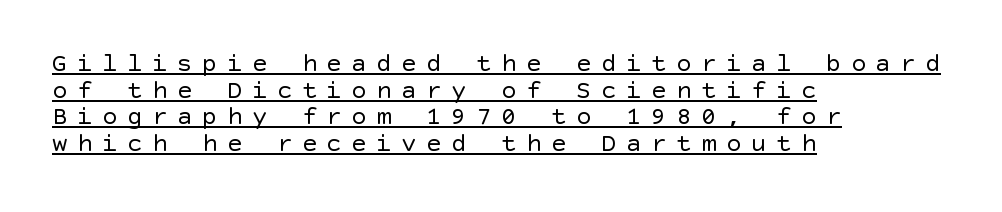
The space between consecutive lines is stingy. Italic? Not at all — the glyphs are vertical. Caption: lettering with a line underneath. Tracking value appears strongly positive — letters spread wide. Heaviness? Minimal to ordinary, like unemphasized prose. One-word summary of the alignment: left.
